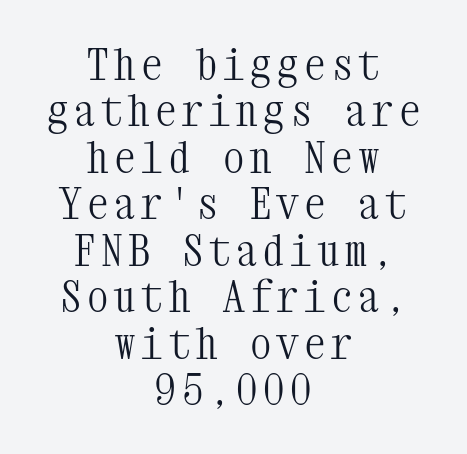
The image shows 43 px light, condensed serif type, upright, monospaced; set centered, tight line spacing (1.08x), not underlined; medium stroke contrast and a medium x-height.
